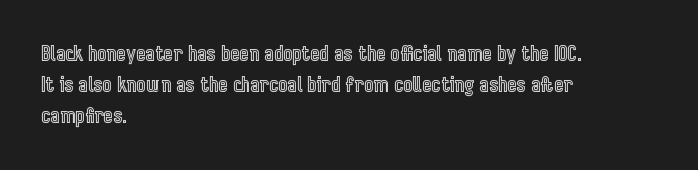
Letter spacing: default. This rendering uses left alignment, leaving the right contour irregular. The axis of the letterforms is exactly vertical. Evenly set lines give the paragraph a standard silhouette.
